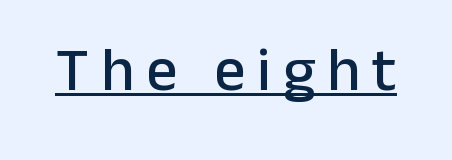
Q: Is the text italic (slanted)? A: No, it is upright.
Q: Is the typeface a serif or a sans-serif typeface? A: Sans-serif.
Q: Is the text underlined? A: Yes.
Q: Width (condensed, normal, or wide)? A: Normal.
Q: Stroke contrast? A: Low.
Q: x-height? A: Medium.
Q: Monospaced? A: No.
